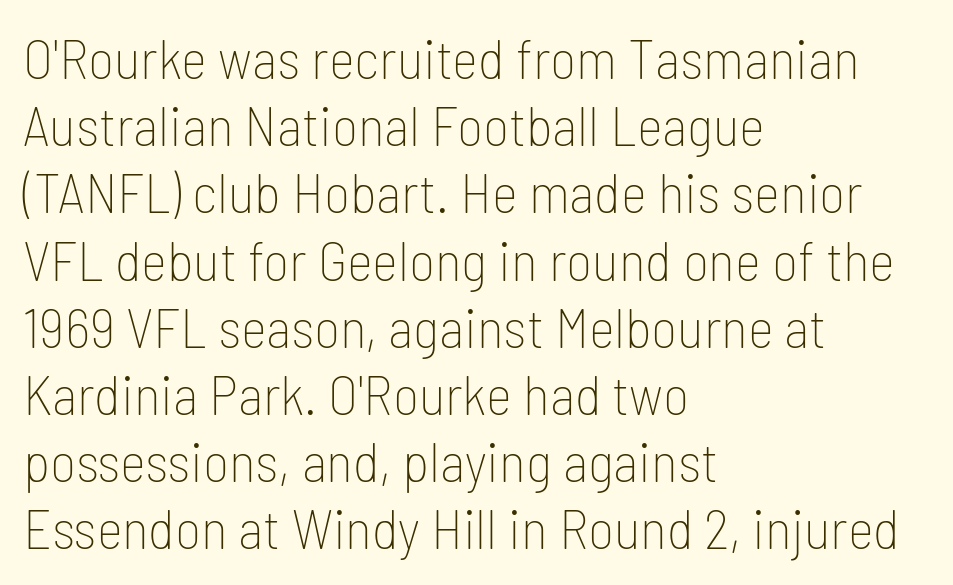
The image shows 56 px thin, condensed sans-serif type, upright; set left-aligned, line spacing 1.2x, normal letter spacing, not underlined; low stroke contrast and a medium x-height.
